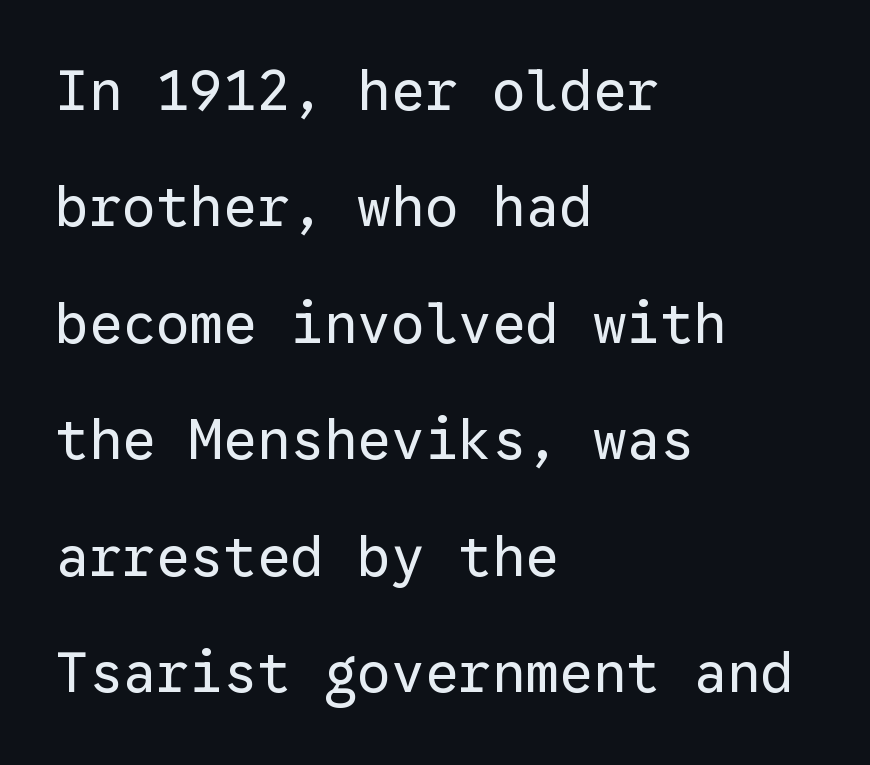
{"serif": "no", "italic": "no", "bold": "no", "weight": "regular", "width": "normal", "stroke_contrast": "low", "x_height": "medium", "monospaced": "yes", "underline": "no", "align": "left", "line_spacing": "loose", "line_spacing_ratio": 2.08, "letter_spacing": "normal", "letter_spacing_em": 0.0, "glyph_px": 56}
